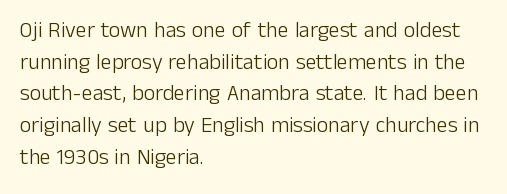
The image shows 22 px text type, upright; set left-aligned, normal line spacing (1.44x), normal letter spacing, not underlined.
